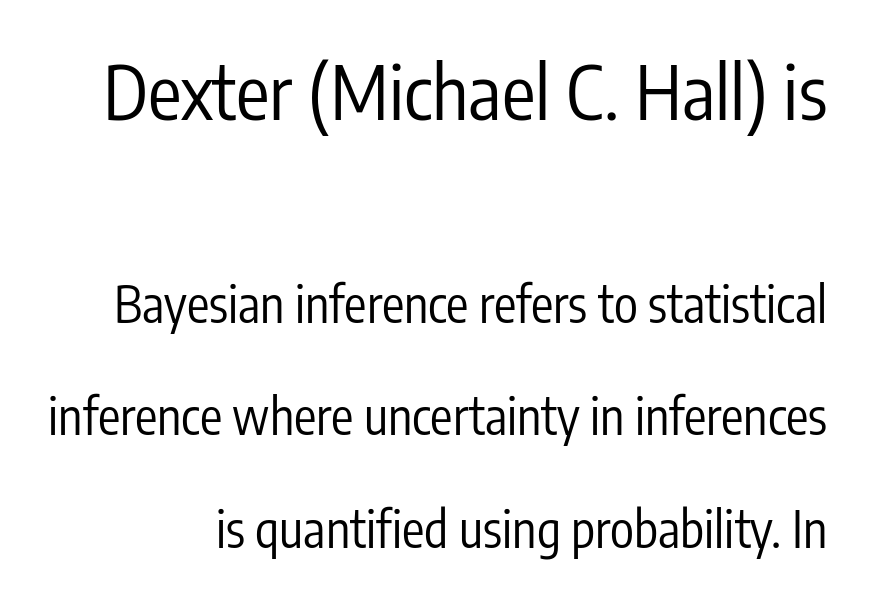
Q: Is the text bold? A: No.
Q: Is the text italic (slanted)? A: No, it is upright.
Q: Is the typeface a serif or a sans-serif typeface? A: Sans-serif.
Q: Is the text underlined? A: No.
Q: Is the spacing between letters normal or unusually wide? A: Normal.
Q: Is the spacing between lines tight, normal or loose? A: Loose.
Q: Which block of text is set in a larger size, the first (top) or the second (bottom)? A: The first (top) one.
Q: Width (condensed, normal, or wide)? A: Condensed.
Q: Stroke contrast? A: Low.
Q: x-height? A: Medium.
Q: Monospaced? A: No.
